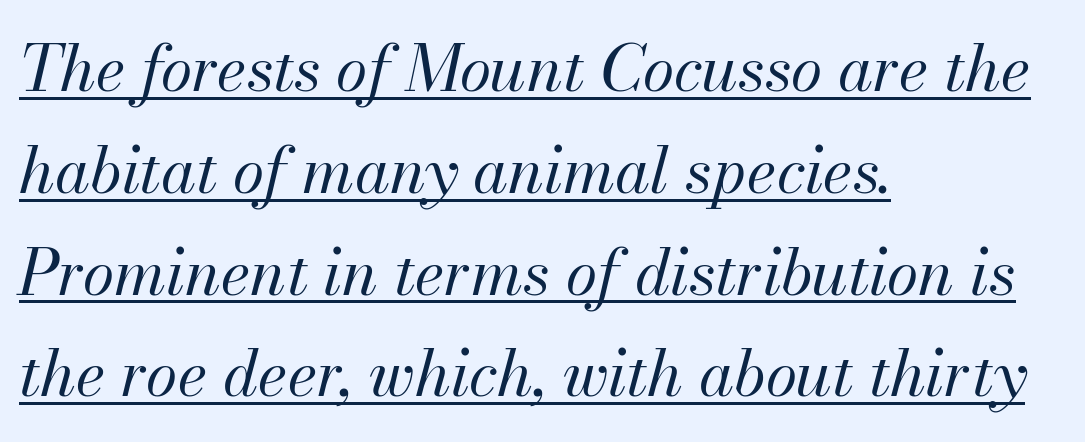
Q: Is the text bold? A: No.
Q: Is the text italic (slanted)? A: Yes, it leans right by about 13 degrees.
Q: Is the text underlined? A: Yes.
Q: How is the paragraph aligned? A: Left-aligned.
Q: Is the spacing between letters normal or unusually wide? A: Normal.
Q: Is the spacing between lines tight, normal or loose? A: Normal.
Q: Width (condensed, normal, or wide)? A: Normal.
Q: Stroke contrast? A: Medium.
Q: x-height? A: Small.
Q: Monospaced? A: No.
